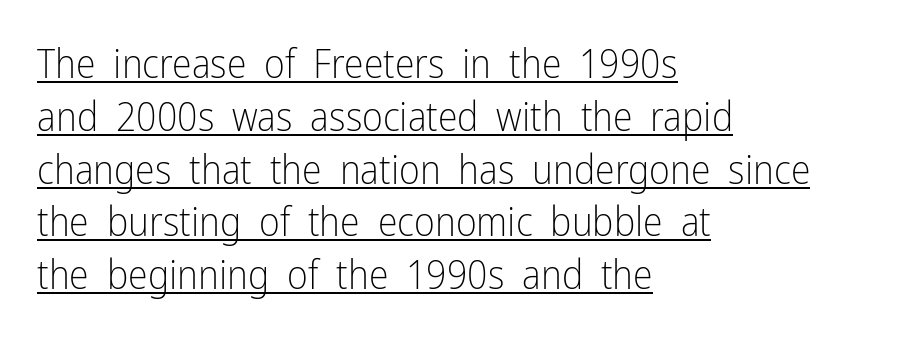
These lines are set flush left with a ragged right edge. Nothing unusual about the tracking: characters are spaced as the font intends. Is this a heavy cut? Hardly; it is regular or lighter. When letters stand straight like this, we call the style roman or upright. Note the varied advance widths — an 'i' is clearly narrower than an 'm'.
